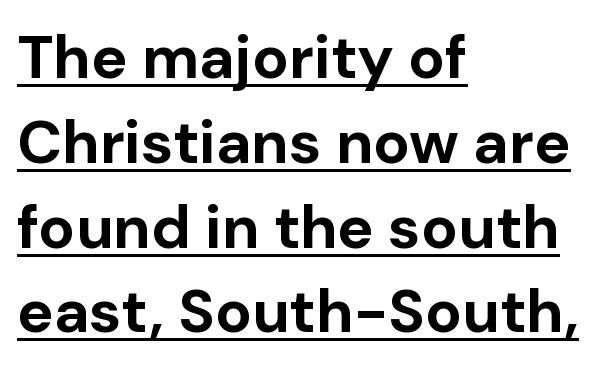
{"serif": "no", "italic": "no", "bold": "yes", "weight": "bold", "width": "normal", "stroke_contrast": "low", "x_height": "medium", "monospaced": "no", "underline": "yes", "align": "left", "line_spacing": "normal", "line_spacing_ratio": 1.39, "letter_spacing": "normal", "letter_spacing_em": 0.0, "glyph_px": 61}
